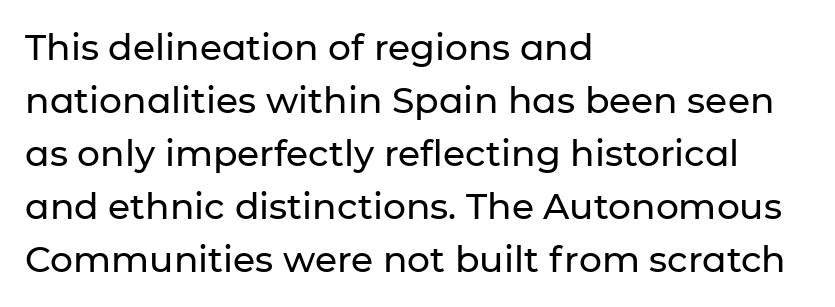
{"serif": "no", "italic": "no", "width": "normal", "stroke_contrast": "low", "x_height": "medium", "monospaced": "no", "underline": "no", "align": "left", "line_spacing": "normal", "line_spacing_ratio": 1.47, "letter_spacing": "normal", "letter_spacing_em": 0.0, "glyph_px": 36}
